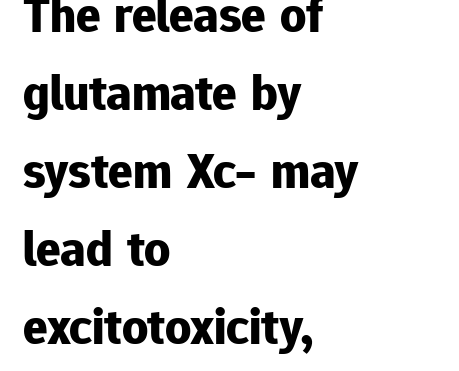
Q: Is the text bold? A: Yes.
Q: Is the text italic (slanted)? A: No, it is upright.
Q: Is the typeface a serif or a sans-serif typeface? A: Sans-serif.
Q: Is the text underlined? A: No.
Q: How is the paragraph aligned? A: Left-aligned.
Q: Is the spacing between letters normal or unusually wide? A: Normal.
Q: Is the spacing between lines tight, normal or loose? A: Normal.
Q: Width (condensed, normal, or wide)? A: Normal.
Q: Stroke contrast? A: Low.
Q: x-height? A: Medium.
Q: Monospaced? A: No.
